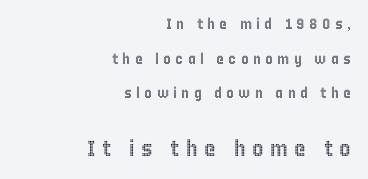
Q: Is the text italic (slanted)? A: No, it is upright.
Q: Is the text underlined? A: No.
Q: How is the paragraph aligned? A: Right-aligned.
Q: Is the spacing between letters normal or unusually wide? A: Unusually wide.
Q: Is the spacing between lines tight, normal or loose? A: Loose.
Q: Which block of text is set in a larger size, the first (top) or the second (bottom)? A: The second (bottom) one.
